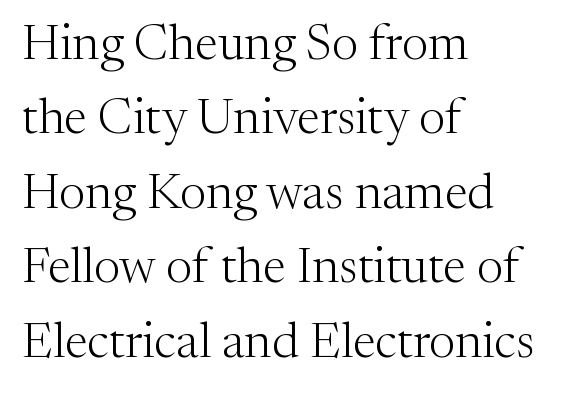
{"serif": "yes", "italic": "no", "bold": "no", "weight": "light", "width": "normal", "stroke_contrast": "medium", "x_height": "medium", "monospaced": "no", "underline": "no", "align": "left", "line_spacing": "normal", "line_spacing_ratio": 1.49, "letter_spacing": "normal", "letter_spacing_em": 0.0, "glyph_px": 50}
